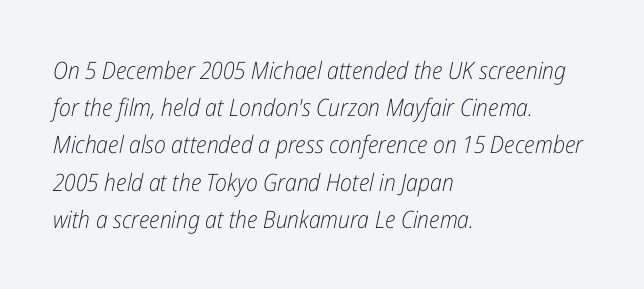
The image shows 24 px text type, italic (leaning right); set left-aligned, normal line spacing (1.55x), normal letter spacing, not underlined.
